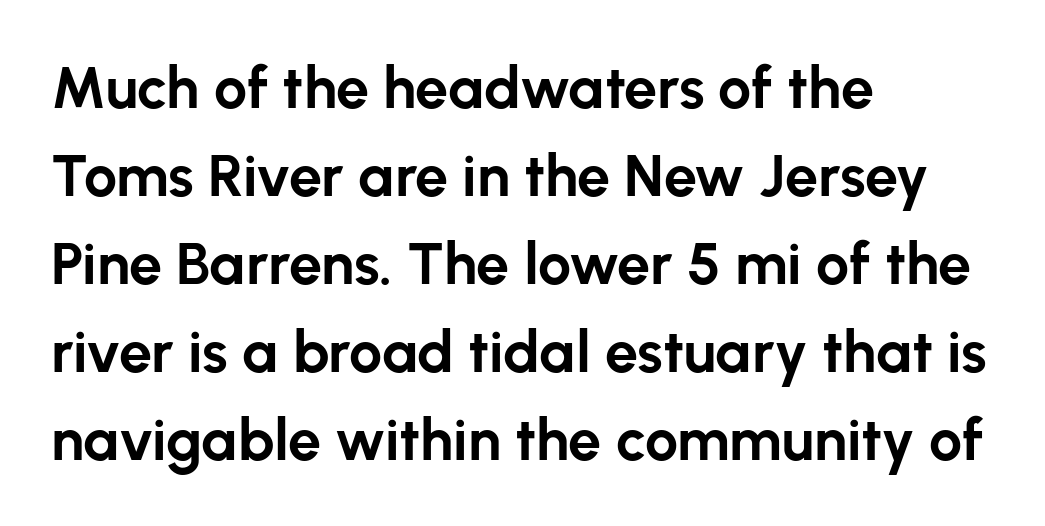
{"serif": "no", "italic": "no", "bold": "yes", "weight": "bold", "width": "normal", "stroke_contrast": "low", "x_height": "medium", "monospaced": "no", "underline": "no", "align": "left", "line_spacing": "normal", "line_spacing_ratio": 1.49, "letter_spacing": "normal", "letter_spacing_em": 0.0, "glyph_px": 59}
